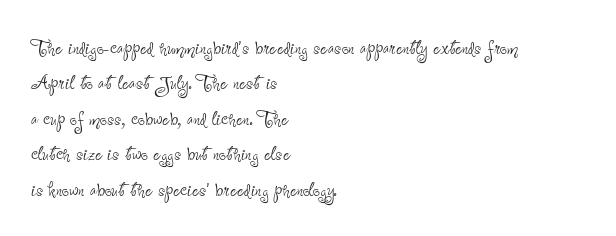
{"bold": "no", "underline": "no", "align": "left", "line_spacing": "normal", "line_spacing_ratio": 1.42, "letter_spacing": "normal", "letter_spacing_em": 0.0, "glyph_px": 25}
